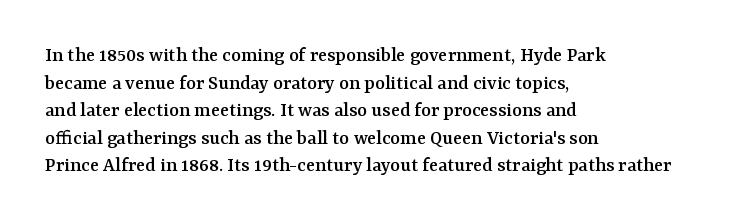
Q: Is the text italic (slanted)? A: No, it is upright.
Q: Is the text underlined? A: No.
Q: How is the paragraph aligned? A: Left-aligned.
Q: Is the spacing between letters normal or unusually wide? A: Normal.
Q: Is the spacing between lines tight, normal or loose? A: Normal.
